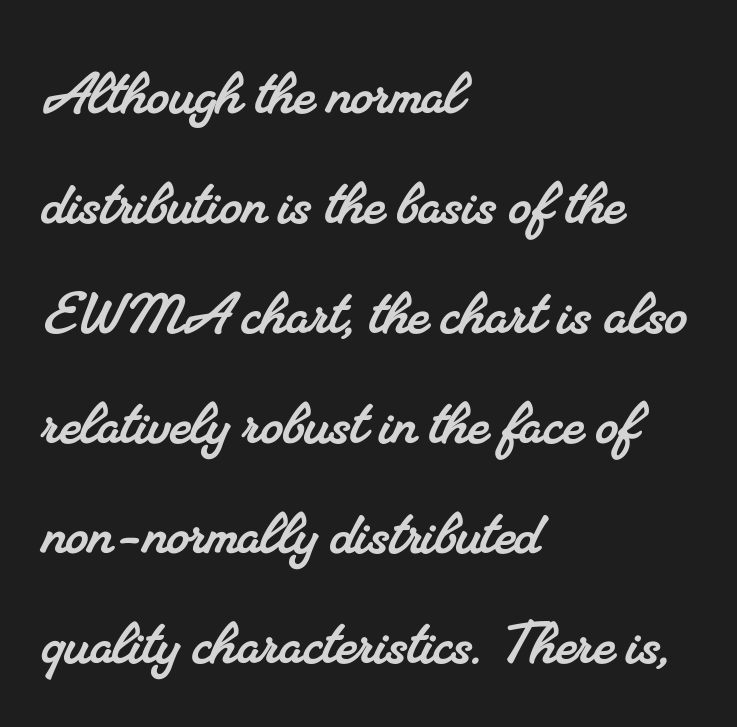
The image shows 71 px serif type; set left-aligned, normal line spacing (1.55x), normal letter spacing, not underlined; medium stroke contrast and a small x-height.
